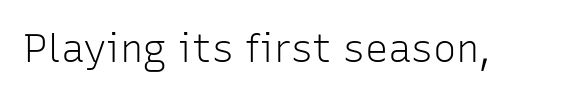
The letters advance in unequal steps, a hallmark of proportional type. Type style note: lacks serifs. Compared with typical body copy, the letter spacing here is the same. Heft: none added — not bold. Notice how the stems are strictly vertical — no italics here. Beneath every word, the page is bare.
